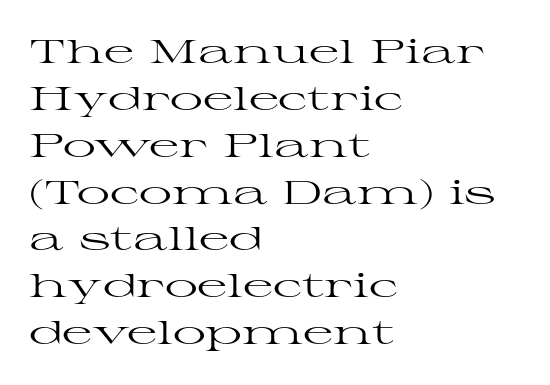
This sample uses a serif face. The weight would be labelled regular, book, light, or lighter still. These lines are rendered in a variable-pitch font. Observe the ordinary spacing: letters are neighbours, not strangers. Just letters on the line, the space beneath them empty. Left-aligned paragraph, ragged on the right.
